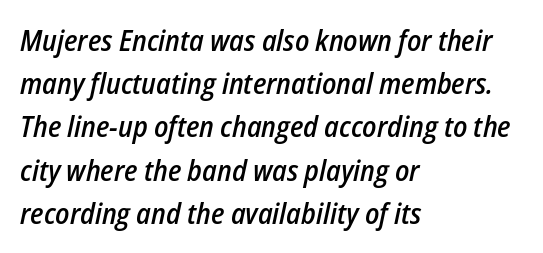
Any mark beneath the type? The region is blank. A typesetter would call this zero additional tracking. The lettering tilts uniformly, giving the passage an italic look. Left-aligned paragraph, ragged on the right.
